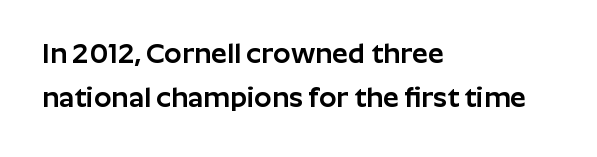
{"serif": "no", "italic": "no", "width": "normal", "stroke_contrast": "low", "x_height": "medium", "monospaced": "no", "underline": "no", "align": "left", "line_spacing": "normal", "line_spacing_ratio": 1.58, "letter_spacing": "normal", "letter_spacing_em": 0.0, "glyph_px": 28}
